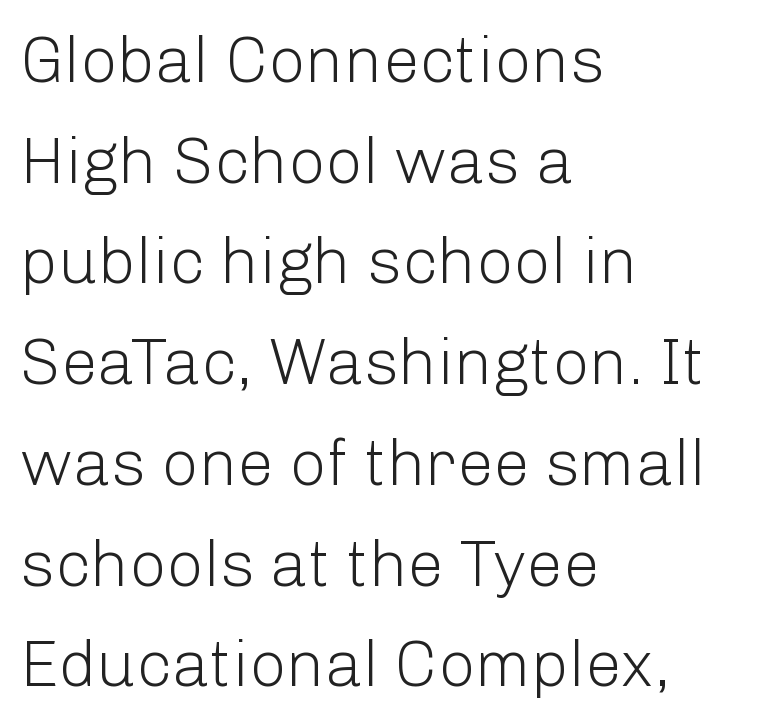
The image shows 65 px light sans-serif type, upright; set left-aligned, normal line spacing (1.55x), normal letter spacing, not underlined; low stroke contrast and a medium x-height.
